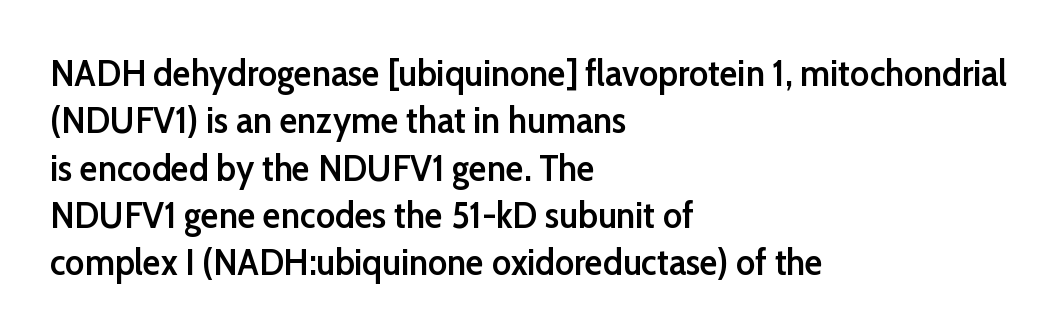
Q: Is the text bold? A: Semi-bold.
Q: Is the text italic (slanted)? A: No, it is upright.
Q: Is the typeface a serif or a sans-serif typeface? A: Sans-serif.
Q: Is the text underlined? A: No.
Q: How is the paragraph aligned? A: Left-aligned.
Q: Is the spacing between letters normal or unusually wide? A: Normal.
Q: Is the spacing between lines tight, normal or loose? A: Normal.
Q: Width (condensed, normal, or wide)? A: Normal.
Q: Stroke contrast? A: Low.
Q: x-height? A: Medium.
Q: Monospaced? A: No.
